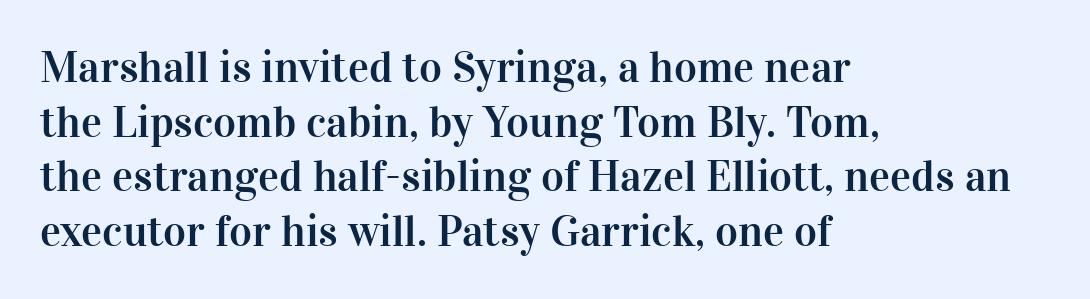
{"serif": "yes", "italic": "no", "width": "normal", "stroke_contrast": "high", "x_height": "medium", "monospaced": "no", "underline": "no", "align": "left", "line_spacing_ratio": 1.24, "letter_spacing": "normal", "letter_spacing_em": 0.0, "glyph_px": 44}
